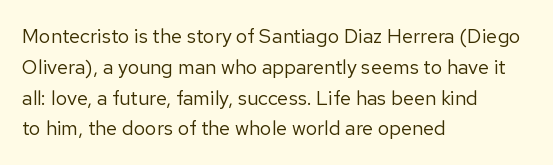
Unmarked baselines from the first word to the last. Between one letter and the next there's only the usual sliver of space. Left-aligned paragraph, ragged on the right. Compared with typical paragraphs, the rows here are spaced about the same. It's the straight-up-and-down kind of type.
